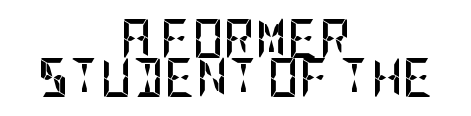
Q: Is the text bold? A: Yes.
Q: Is the text italic (slanted)? A: No, it is upright.
Q: Is the typeface a serif or a sans-serif typeface? A: Sans-serif.
Q: Is the text underlined? A: No.
Q: How is the paragraph aligned? A: Centered.
Q: Is the spacing between letters normal or unusually wide? A: Normal.
Q: Is the spacing between lines tight, normal or loose? A: Tight.
Q: Width (condensed, normal, or wide)? A: Condensed.
Q: Stroke contrast? A: Low.
Q: x-height? A: Large.
